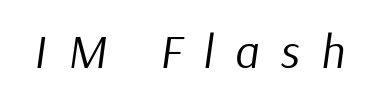
Caption: face not bold, strokes unweighted. How are the letters spaced? Widely, with obvious added tracking. The face used here is proportionally spaced, like ordinary book or web type. There's an unmistakable incline to the writing here. Has an underline been added? It has not.
